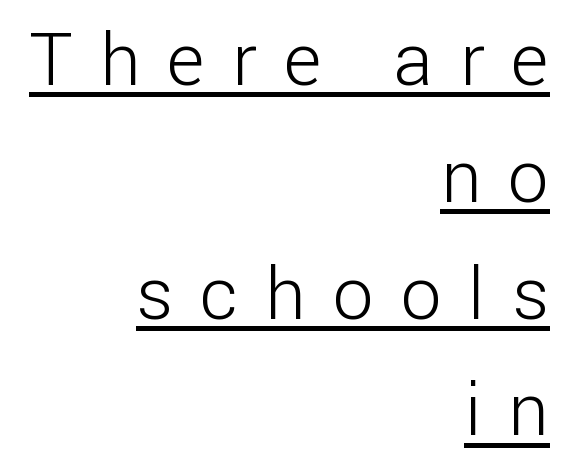
Descenders here cross a horizontal rule under the line. Nothing sits at the stroke ends, so this counts as sans-serif. This reads as an unemphasized weight, regular at the heaviest. Inter-character spacing is expanded well beyond the font's built-in metrics. Nope, not italic — everything's standing straight.
